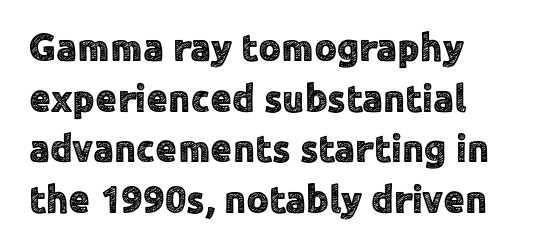
A typesetter would call this leading conventional body-copy spacing. Style check: upright. Honestly, the letter spacing is just normal — you wouldn't notice it. The font family rendered here belongs to the sans-serif group. Character widths vary here, with narrow letters taking less room than wide ones. Anything drawn beneath the words? Only blank space.
